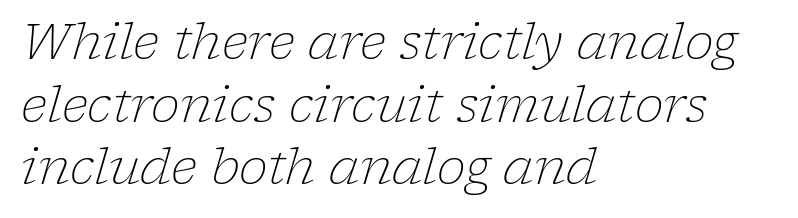
{"serif": "yes", "italic": "yes", "lean": "right", "slant_degrees": 17, "bold": "no", "weight": "light", "width": "normal", "stroke_contrast": "low", "x_height": "medium", "monospaced": "no", "underline": "no", "align": "left", "line_spacing": "normal", "line_spacing_ratio": 1.28, "letter_spacing": "normal", "letter_spacing_em": 0.0, "glyph_px": 49}
